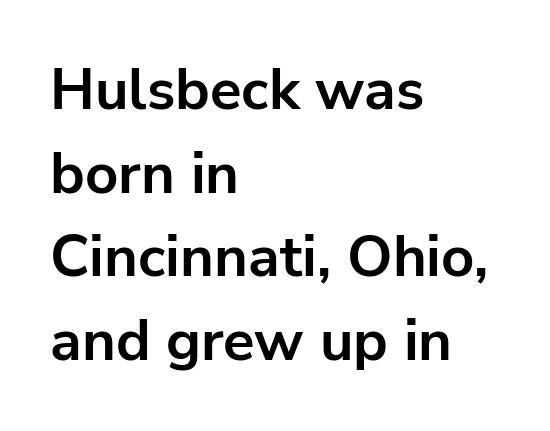
Q: Is the text bold? A: Yes.
Q: Is the text italic (slanted)? A: No, it is upright.
Q: Is the typeface a serif or a sans-serif typeface? A: Sans-serif.
Q: Is the text underlined? A: No.
Q: How is the paragraph aligned? A: Left-aligned.
Q: Is the spacing between letters normal or unusually wide? A: Normal.
Q: Is the spacing between lines tight, normal or loose? A: Normal.
Q: Width (condensed, normal, or wide)? A: Normal.
Q: Stroke contrast? A: Low.
Q: x-height? A: Medium.
Q: Monospaced? A: No.
